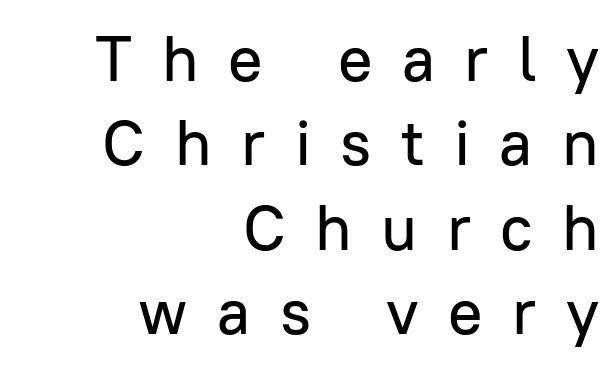
Q: Is the text italic (slanted)? A: No, it is upright.
Q: Is the typeface a serif or a sans-serif typeface? A: Sans-serif.
Q: Is the text underlined? A: No.
Q: How is the paragraph aligned? A: Right-aligned.
Q: Is the spacing between letters normal or unusually wide? A: Unusually wide.
Q: Is the spacing between lines tight, normal or loose? A: Normal.
Q: Width (condensed, normal, or wide)? A: Normal.
Q: Stroke contrast? A: Low.
Q: x-height? A: Medium.
Q: Monospaced? A: No.
